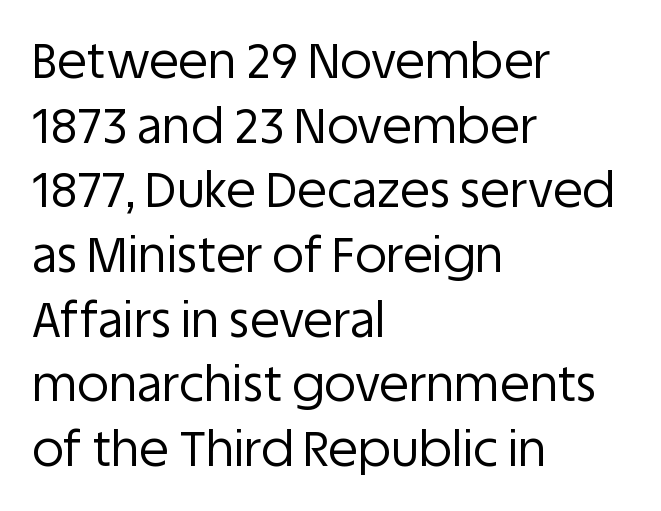
{"serif": "no", "italic": "no", "bold": "no", "weight": "regular", "width": "normal", "stroke_contrast": "low", "x_height": "large", "monospaced": "no", "underline": "no", "align": "left", "line_spacing": "normal", "line_spacing_ratio": 1.32, "letter_spacing": "normal", "letter_spacing_em": 0.0, "glyph_px": 49}
